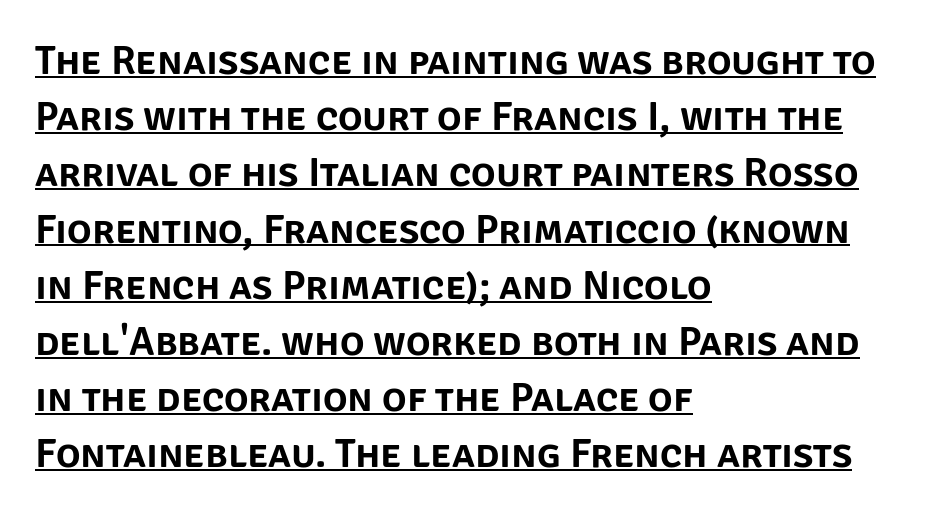
Alignment: flush left. The rendering keeps characters at their native spacing. The glyphs in this specimen are sans serif. The letters stand upright; this is a roman face.
